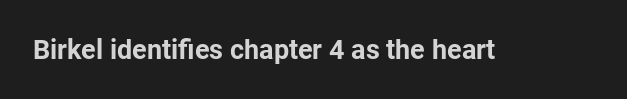
What stands out about the letter spacing? Nothing — it is the standard amount. No italicization has been applied; the sample stays upright. The gap between lines stays unmarked. Thick stems and heavy bowls — unmistakably bold.
